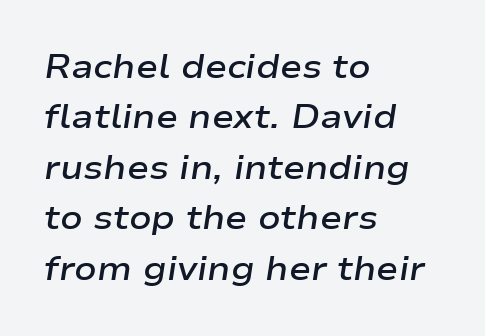
Would a proofreader flag this as italicized? Yes. Lines of text with bare space underneath. Characters follow at the spacing the type designer built in. Does the weight exceed regular? Yes, but only to semibold. Horizontal alignment here is leftward, the default for most running prose. The leading is moderate, giving the passage an even texture.
